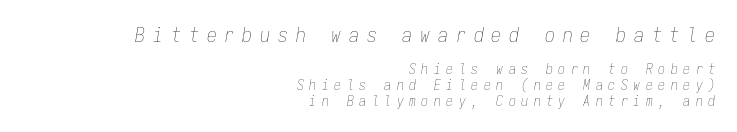
The font's italic variant was chosen for this text. Any mark beneath the type? The region is blank. Visually the block forms a straight wall on the right and a jagged coastline on the left. The strokes carry an ordinary text weight at most.
